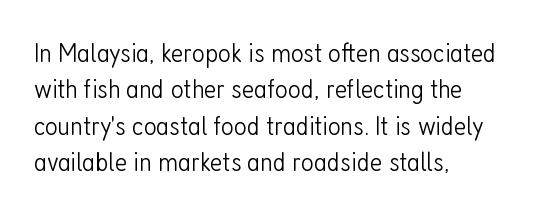
{"serif": "no", "italic": "no", "bold": "no", "weight": "light", "width": "condensed", "stroke_contrast": "low", "x_height": "medium", "monospaced": "no", "underline": "no", "align": "left", "line_spacing": "normal", "line_spacing_ratio": 1.3, "letter_spacing": "normal", "letter_spacing_em": 0.0, "glyph_px": 28}
